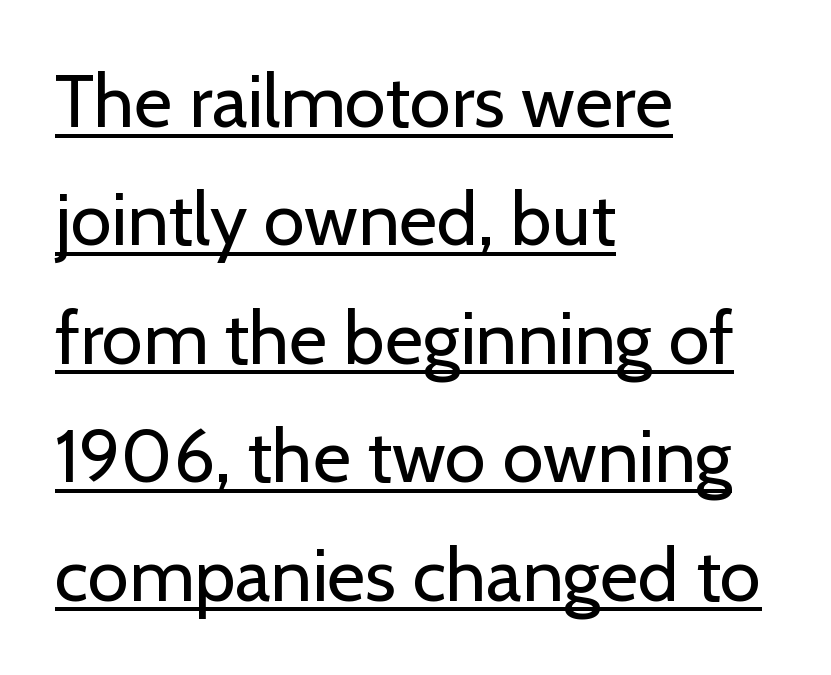
Q: Is the text bold? A: No.
Q: Is the text italic (slanted)? A: No, it is upright.
Q: Is the typeface a serif or a sans-serif typeface? A: Sans-serif.
Q: Is the text underlined? A: Yes.
Q: How is the paragraph aligned? A: Left-aligned.
Q: Is the spacing between letters normal or unusually wide? A: Normal.
Q: Is the spacing between lines tight, normal or loose? A: Normal.
Q: Width (condensed, normal, or wide)? A: Normal.
Q: Stroke contrast? A: Low.
Q: x-height? A: Medium.
Q: Monospaced? A: No.
